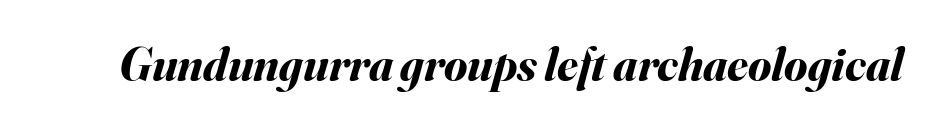
Character widths vary here, with narrow letters taking less room than wide ones. The passage shown has conventional tracking throughout. Quick note: underline off. Strong, thick strokes mark this as bold type. There's an unmistakable incline to the writing here.
